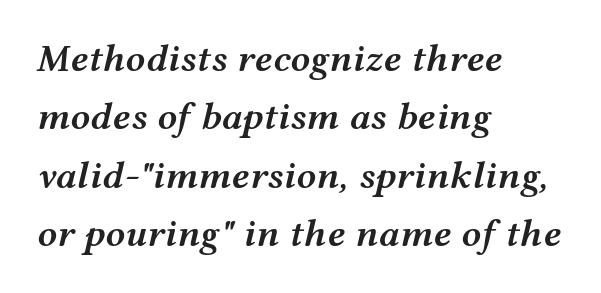
Beneath every word, the page is bare. The text carries the slant typical of an italic or oblique font. Alignment: flush left. Character widths vary here, with narrow letters taking less room than wide ones. Interline gaps are of average width in this sample.
